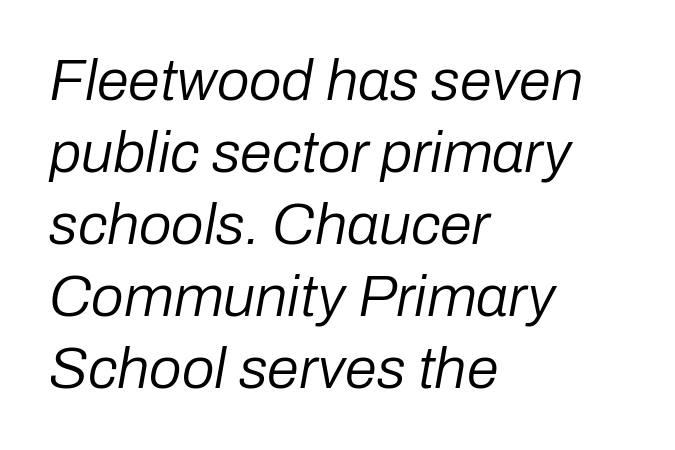
Varying glyph widths throughout — classic text-font behaviour. Layout note: lines flush left. A bare baseline throughout the passage. No extra tracking has been applied to these lines.
